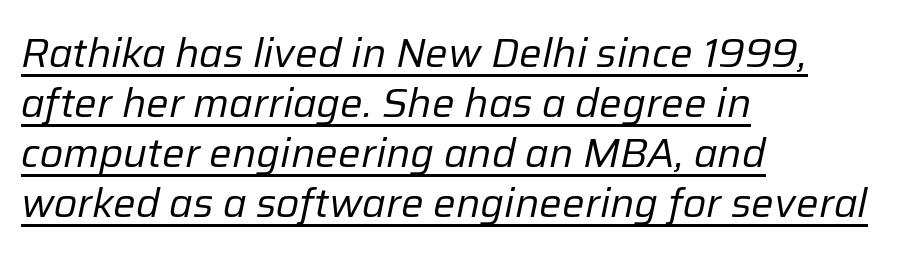
The image shows 40 px regular-weight type, italic (leaning right); set left-aligned, normal line spacing (1.25x), normal letter spacing, underlined; low stroke contrast and a medium x-height.
